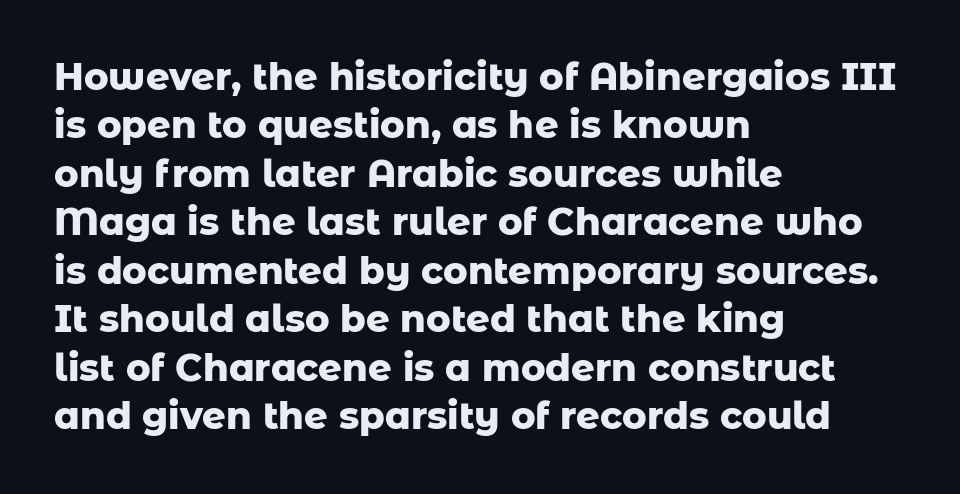
Q: Is the text bold? A: Yes.
Q: Is the text italic (slanted)? A: No, it is upright.
Q: Is the typeface a serif or a sans-serif typeface? A: Sans-serif.
Q: Is the text underlined? A: No.
Q: How is the paragraph aligned? A: Left-aligned.
Q: Is the spacing between letters normal or unusually wide? A: Normal.
Q: Is the spacing between lines tight, normal or loose? A: Normal.
Q: Width (condensed, normal, or wide)? A: Normal.
Q: Stroke contrast? A: Low.
Q: x-height? A: Medium.
Q: Monospaced? A: No.
